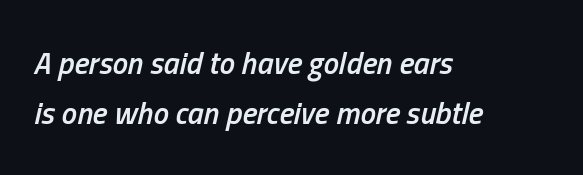
The image shows 31 px semibold, condensed type, italic (leaning right); set left-aligned, normal line spacing (1.6x), normal letter spacing, not underlined; low stroke contrast and a medium x-height.
